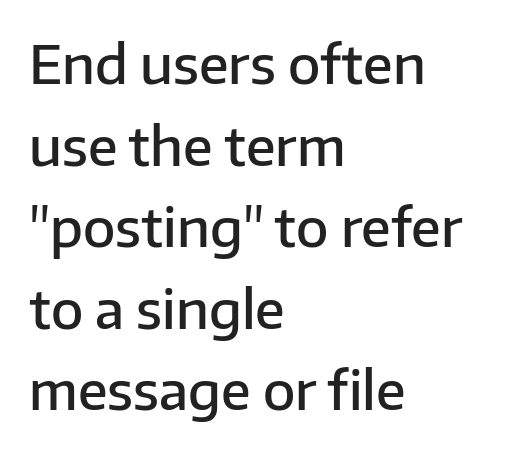
Q: Is the text bold? A: Semi-bold.
Q: Is the text italic (slanted)? A: No, it is upright.
Q: Is the typeface a serif or a sans-serif typeface? A: Sans-serif.
Q: Is the text underlined? A: No.
Q: How is the paragraph aligned? A: Left-aligned.
Q: Is the spacing between letters normal or unusually wide? A: Normal.
Q: Is the spacing between lines tight, normal or loose? A: Normal.
Q: Width (condensed, normal, or wide)? A: Normal.
Q: Stroke contrast? A: Low.
Q: x-height? A: Medium.
Q: Monospaced? A: No.
